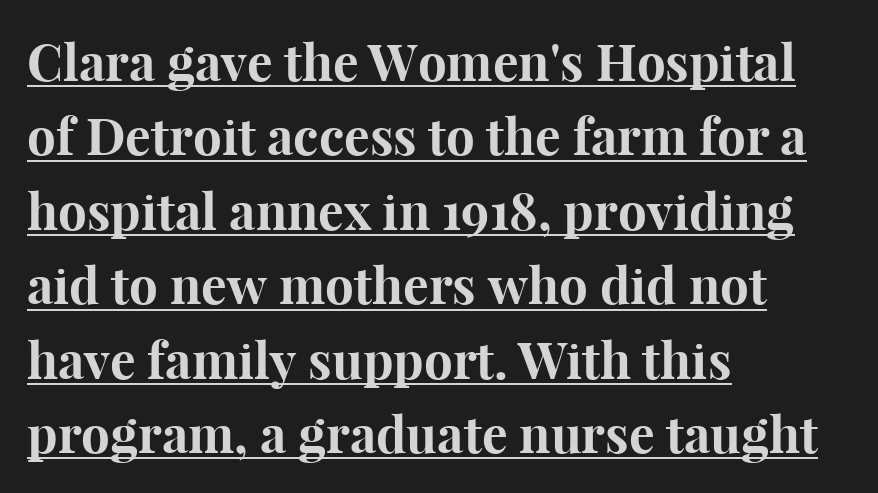
A baseline rule has been typeset under these characters. Tall strokes in this sample are plumb rather than angled. Is the type bold? Yes — the strokes are clearly thick and heavy. Line beginnings align vertically; line endings do not. Proportional: the letters do not fall into vertical columns. Vertical spacing — default.
